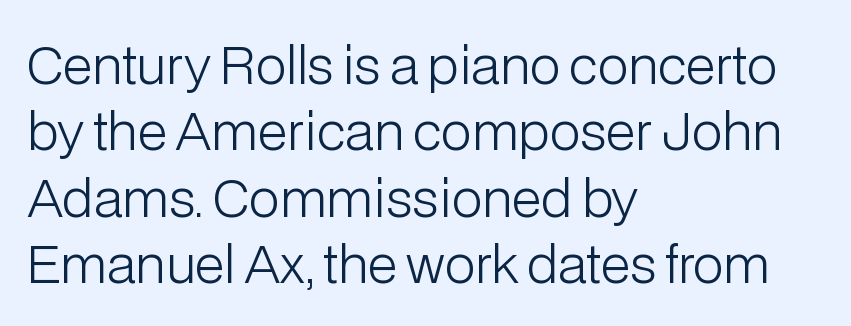
{"serif": "no", "italic": "no", "bold": "no", "weight": "light", "width": "normal", "stroke_contrast": "low", "x_height": "medium", "monospaced": "no", "underline": "no", "align": "left", "line_spacing": "normal", "line_spacing_ratio": 1.3, "letter_spacing": "normal", "letter_spacing_em": 0.0, "glyph_px": 51}
